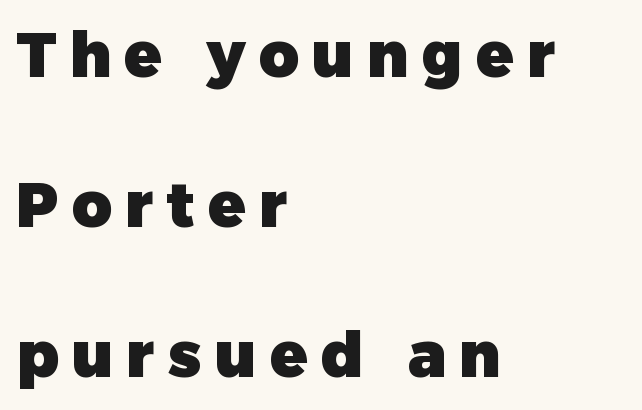
Q: Is the text bold? A: Yes.
Q: Is the text italic (slanted)? A: No, it is upright.
Q: Is the typeface a serif or a sans-serif typeface? A: Sans-serif.
Q: Is the text underlined? A: No.
Q: How is the paragraph aligned? A: Left-aligned.
Q: Is the spacing between letters normal or unusually wide? A: Unusually wide.
Q: Is the spacing between lines tight, normal or loose? A: Loose.
Q: Width (condensed, normal, or wide)? A: Normal.
Q: Stroke contrast? A: Low.
Q: x-height? A: Medium.
Q: Monospaced? A: No.
